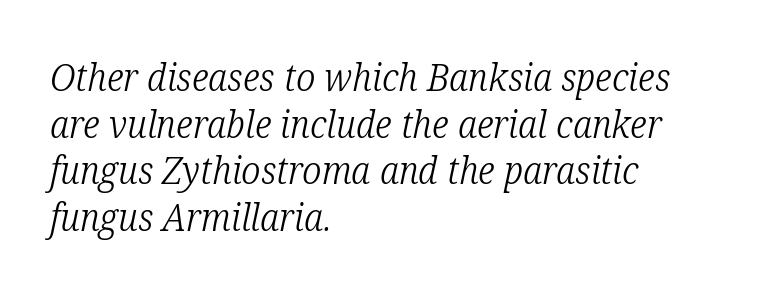
The image shows 38 px light, condensed serif type, italic (leaning right); set left-aligned, line spacing 1.23x, normal letter spacing, not underlined; low stroke contrast and a medium x-height.
